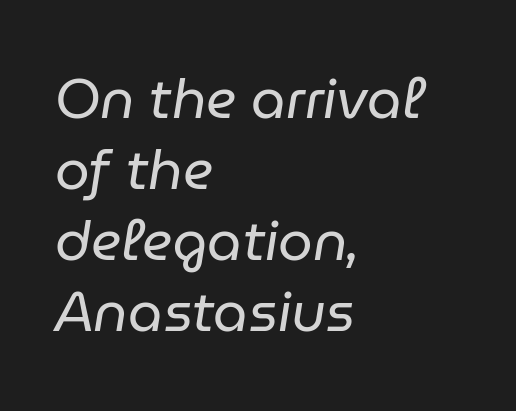
Italic: yes, the glyphs are oblique. This rendering leaves character spacing at its baseline value. The setting favours the left margin, as ordinary paragraphs usually do. Does the leading feel generous? No, just average. Is the stroke heavy? The answer is a plain regular-or-lighter.
